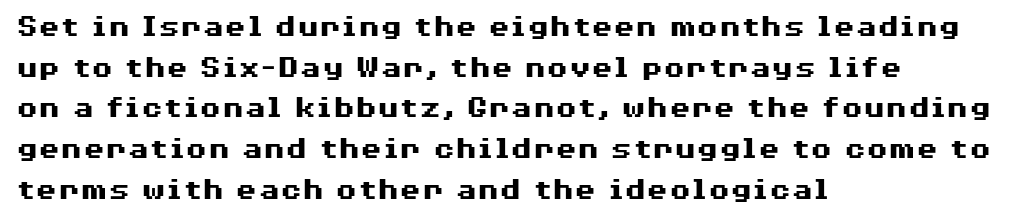
Q: Is the text bold? A: Yes.
Q: Is the text italic (slanted)? A: No, it is upright.
Q: Is the typeface a serif or a sans-serif typeface? A: Sans-serif.
Q: Is the text underlined? A: No.
Q: How is the paragraph aligned? A: Left-aligned.
Q: Is the spacing between letters normal or unusually wide? A: Normal.
Q: Is the spacing between lines tight, normal or loose? A: Normal.
Q: Width (condensed, normal, or wide)? A: Wide.
Q: Stroke contrast? A: Medium.
Q: x-height? A: Medium.
Q: Monospaced? A: No.
